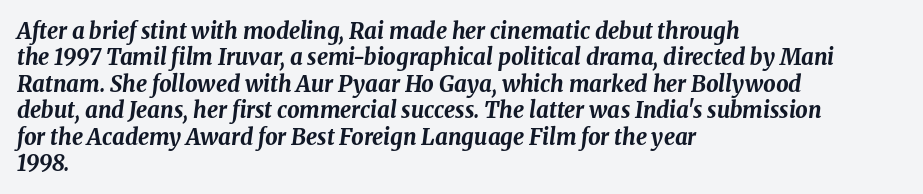
Q: Is the text bold? A: Yes.
Q: Is the text italic (slanted)? A: Yes, it leans right by about 8 degrees.
Q: Is the text underlined? A: No.
Q: How is the paragraph aligned? A: Left-aligned.
Q: Is the spacing between letters normal or unusually wide? A: Normal.
